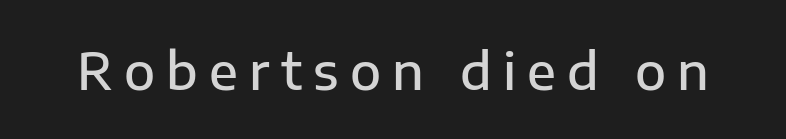
{"serif": "no", "italic": "no", "bold": "semi", "weight": "semibold", "width": "normal", "stroke_contrast": "low", "x_height": "medium", "monospaced": "no", "underline": "no", "letter_spacing": "wide", "letter_spacing_em": 0.22, "glyph_px": 51}
